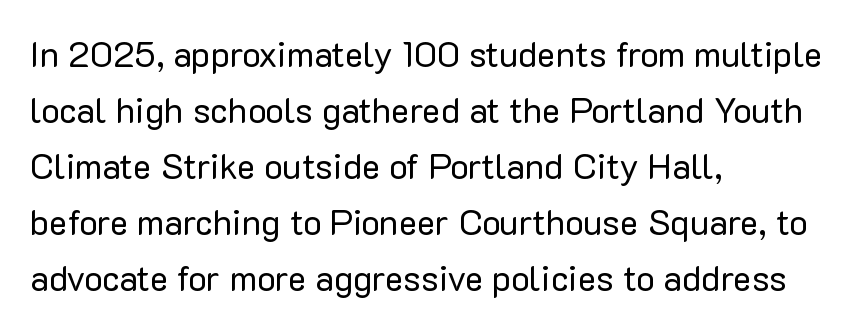
Horizontally, the lines are justified to the leading edge only. Does extra space separate the letters? No, they use regular spacing. When letters stand straight like this, we call the style roman or upright. The weight tops out at a normal text grade.
